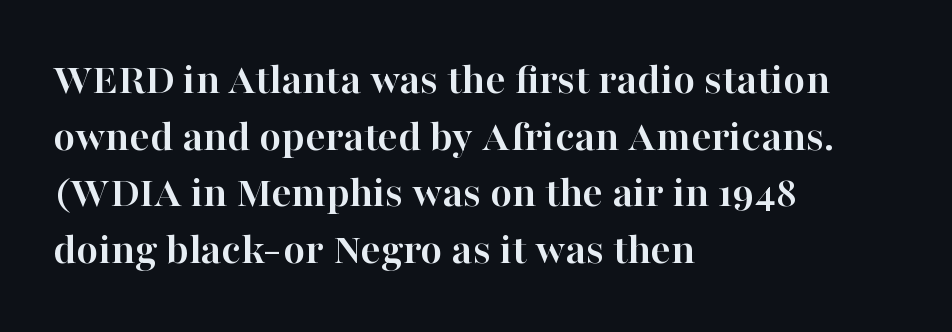
The image shows 45 px semibold serif type, upright; set left-aligned, normal line spacing (1.26x), normal letter spacing, not underlined; high stroke contrast and a medium x-height.
